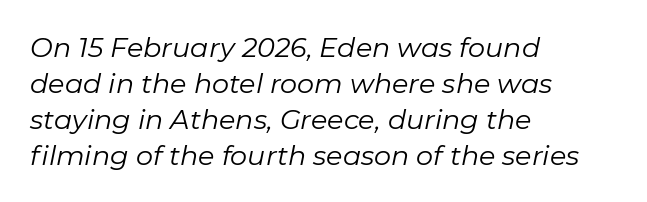
{"italic": "yes", "lean": "right", "slant_degrees": 11, "bold": "no", "underline": "no", "align": "left", "line_spacing": "normal", "line_spacing_ratio": 1.33, "letter_spacing": "normal", "letter_spacing_em": 0.0, "glyph_px": 27}
